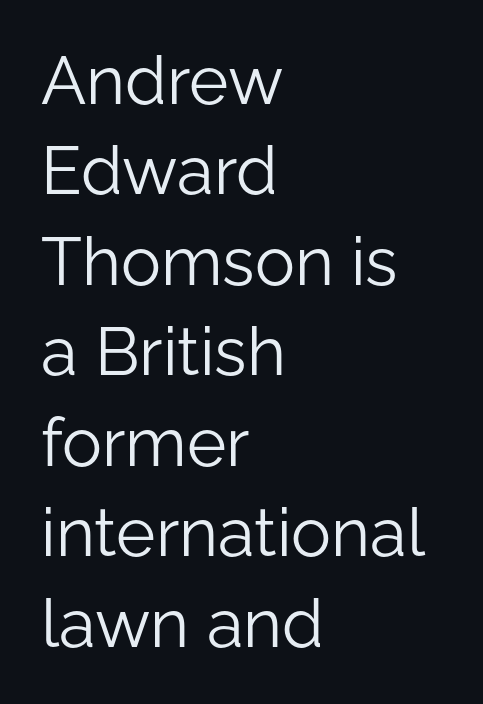
The weight would be labelled regular, book, light, or lighter still. Nobody touched the tracking dial on this one. Posture: straight, roman, zero tilt. Horizontal bands of white between lines are of average thickness. Decoration check: the copy has no underline.
